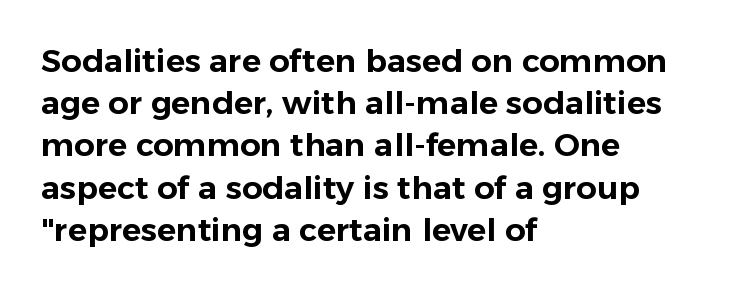
Q: Is the text italic (slanted)? A: No, it is upright.
Q: Is the typeface a serif or a sans-serif typeface? A: Sans-serif.
Q: Is the text underlined? A: No.
Q: How is the paragraph aligned? A: Left-aligned.
Q: Is the spacing between letters normal or unusually wide? A: Normal.
Q: Is the spacing between lines tight, normal or loose? A: Normal.
Q: Width (condensed, normal, or wide)? A: Normal.
Q: Stroke contrast? A: Low.
Q: x-height? A: Medium.
Q: Monospaced? A: No.
